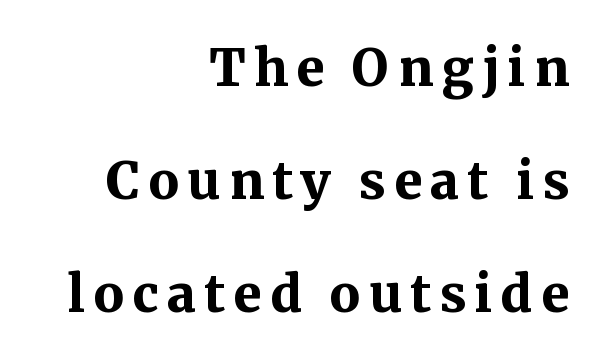
Q: Is the text bold? A: Yes.
Q: Is the text italic (slanted)? A: No, it is upright.
Q: Is the typeface a serif or a sans-serif typeface? A: Serif.
Q: Is the text underlined? A: No.
Q: How is the paragraph aligned? A: Right-aligned.
Q: Is the spacing between lines tight, normal or loose? A: Normal.
Q: Width (condensed, normal, or wide)? A: Normal.
Q: Stroke contrast? A: Medium.
Q: x-height? A: Medium.
Q: Monospaced? A: No.
